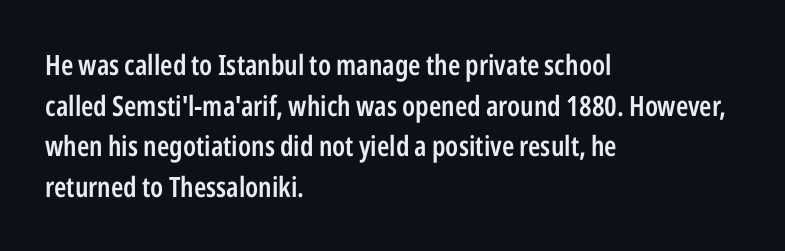
Teacher's note: observe the even left margin — that is flush-left alignment. Designer's note — italics off, roman on. The designer went with a sans here, leaving each stem footless. Think of a printed novel: that variable character pitch is what you see here.
